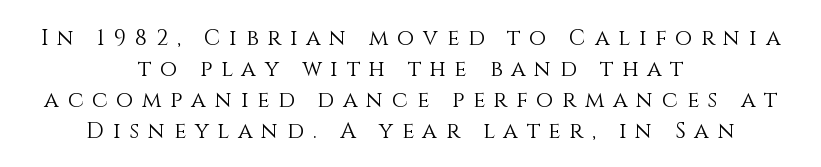
The image shows 22 px text type, upright; set centered, normal line spacing (1.41x), unusually wide letter spacing (+0.4 em), not underlined.
